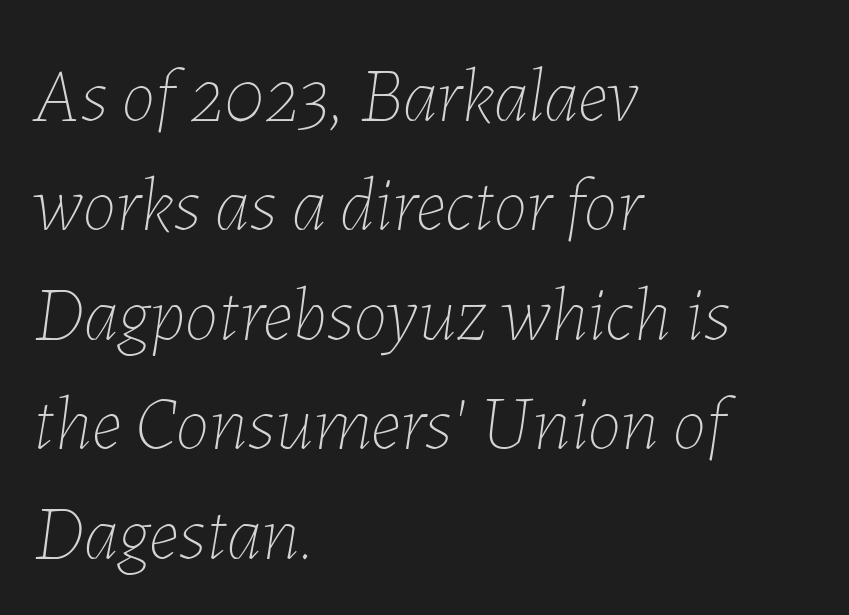
Q: Is the text bold? A: No.
Q: Is the text italic (slanted)? A: Yes, it leans right by about 7 degrees.
Q: Is the text underlined? A: No.
Q: How is the paragraph aligned? A: Left-aligned.
Q: Is the spacing between letters normal or unusually wide? A: Normal.
Q: Is the spacing between lines tight, normal or loose? A: Normal.
Q: Width (condensed, normal, or wide)? A: Normal.
Q: Stroke contrast? A: Low.
Q: x-height? A: Medium.
Q: Monospaced? A: No.
